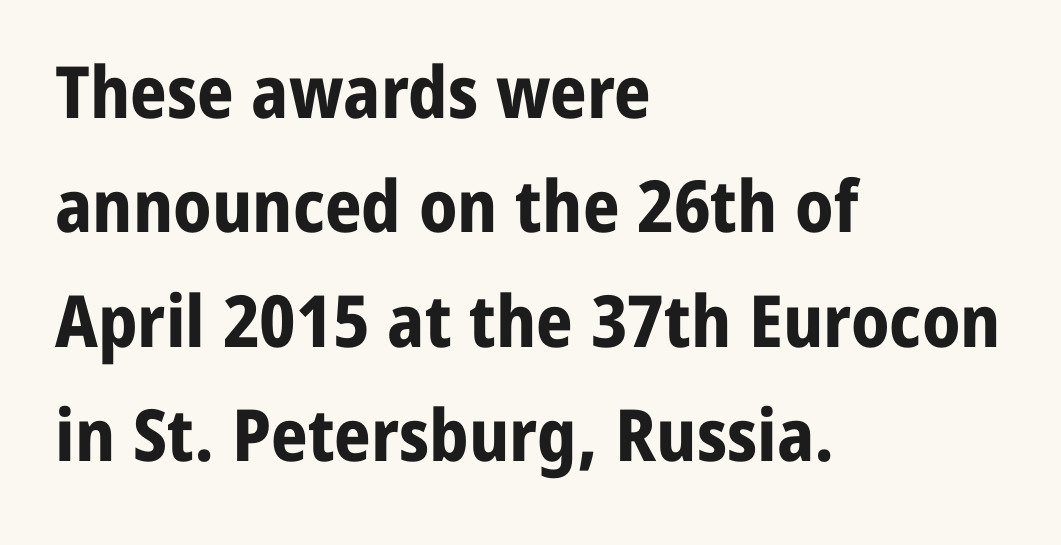
Note: no serifs on the glyphs. A clean baseline with only descenders dipping below it. The rendering keeps characters at their native spacing. Vertical strokes here are truly vertical. The passage shown is typed in a proportional face where columns would drift. Weight check: bold — yes, fully.
